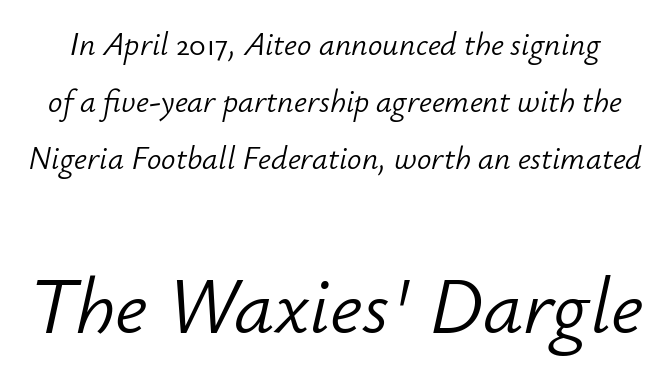
The passage shown is not bold in any degree. A typesetter would mark this as italic. Think of a printed novel: that variable character pitch is what you see here. The glyphs are unaccompanied by any horizontal stroke below them.
